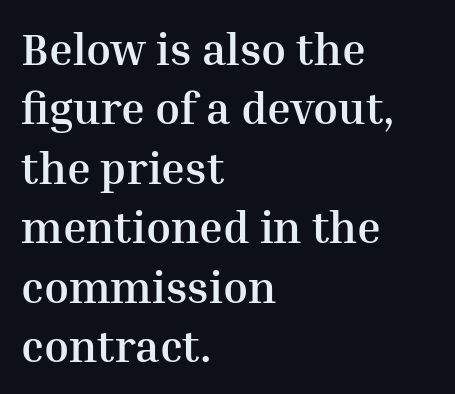
Q: Is the text bold? A: Yes.
Q: Is the text italic (slanted)? A: No, it is upright.
Q: Is the typeface a serif or a sans-serif typeface? A: Serif.
Q: Is the text underlined? A: No.
Q: How is the paragraph aligned? A: Left-aligned.
Q: Is the spacing between letters normal or unusually wide? A: Normal.
Q: Is the spacing between lines tight, normal or loose? A: Normal.
Q: Width (condensed, normal, or wide)? A: Normal.
Q: Stroke contrast? A: Medium.
Q: x-height? A: Medium.
Q: Monospaced? A: No.
